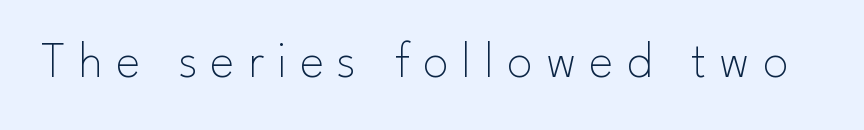
The image shows 51 px thin sans-serif type, upright; set unusually wide letter spacing (+0.26 em), not underlined; low stroke contrast and a small x-height.
